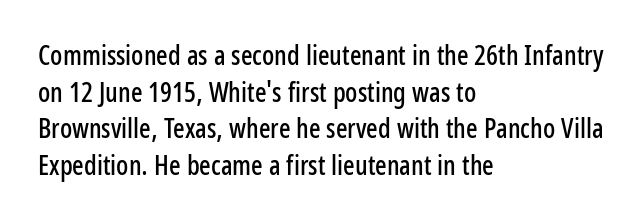
The image shows 27 px text type, upright; set left-aligned, normal line spacing (1.36x), normal letter spacing, not underlined.
